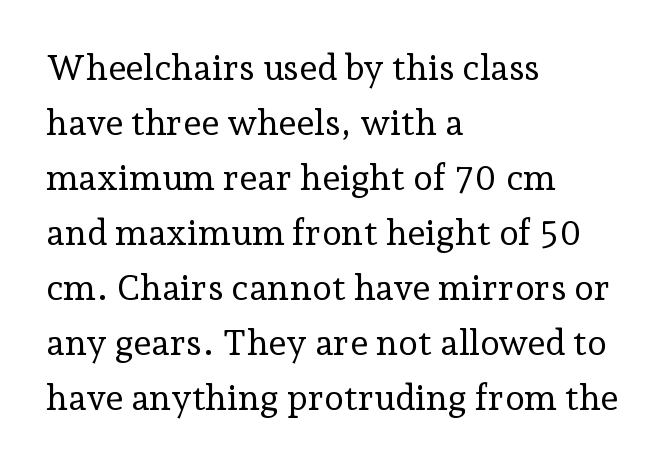
{"serif": "yes", "italic": "no", "bold": "no", "weight": "regular", "width": "normal", "stroke_contrast": "low", "x_height": "medium", "monospaced": "no", "underline": "no", "align": "left", "line_spacing": "normal", "line_spacing_ratio": 1.53, "letter_spacing": "normal", "letter_spacing_em": 0.0, "glyph_px": 36}
